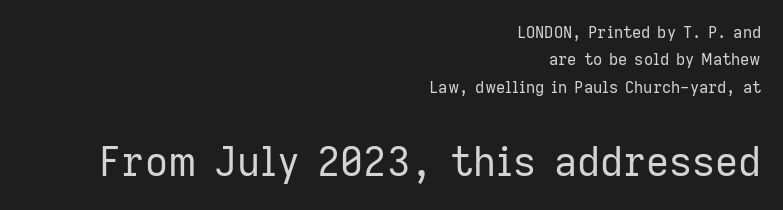
To sum up the face: it is a sans, with no serifs. Honestly, there is no underline to notice here at all. Compared with a typical body face, this is equally light or lighter still. Bigger letters appear in the bottom chunk; the top chunk is reduced. This sample has the flowing, uneven cadence of proportional lettering. Horizontal alignment here is rightward, an uncommon choice for prose.
